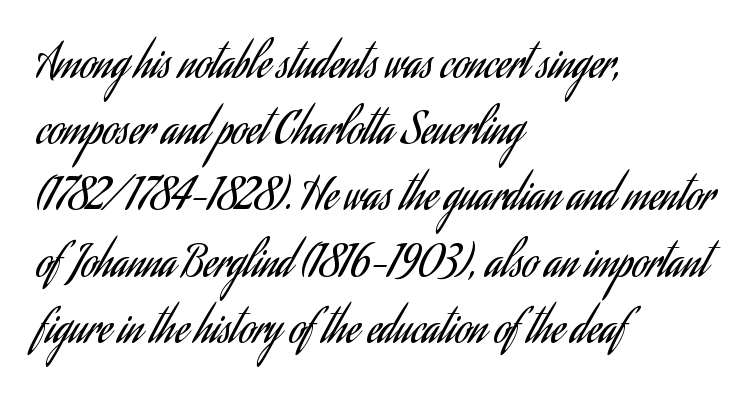
Q: Is the text bold? A: No.
Q: Is the text italic (slanted)? A: Yes.
Q: Is the typeface a serif or a sans-serif typeface? A: Sans-serif.
Q: Is the text underlined? A: No.
Q: How is the paragraph aligned? A: Left-aligned.
Q: Is the spacing between letters normal or unusually wide? A: Normal.
Q: Is the spacing between lines tight, normal or loose? A: Normal.
Q: Width (condensed, normal, or wide)? A: Condensed.
Q: Stroke contrast? A: Low.
Q: x-height? A: Small.
Q: Monospaced? A: No.
